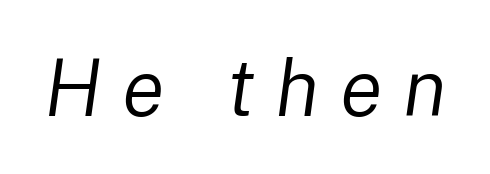
{"italic": "yes", "lean": "right", "slant_degrees": 8, "bold": "no", "weight": "regular", "width": "normal", "stroke_contrast": "low", "x_height": "medium", "monospaced": "no", "underline": "no", "letter_spacing": "wide", "letter_spacing_em": 0.26, "glyph_px": 79}
